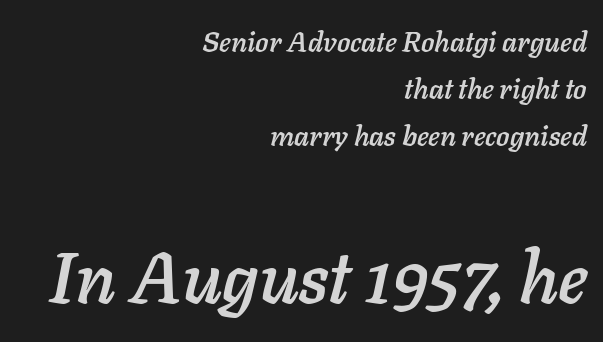
A typesetter would call this proportional, since set widths differ per character. The rows are spaced the way most documents space them. The text carries the slant typical of an italic or oblique font. The specimen omits any rule beneath the text block's lines. The face used here appears at its bigger size in the lower chunk. Each line ends at the same right margin while the left side varies.
